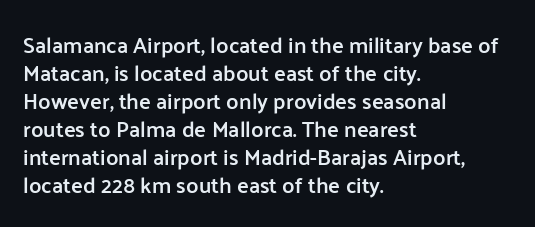
The image shows 22 px text type, upright; set left-aligned, normal line spacing (1.27x), normal letter spacing, not underlined.
